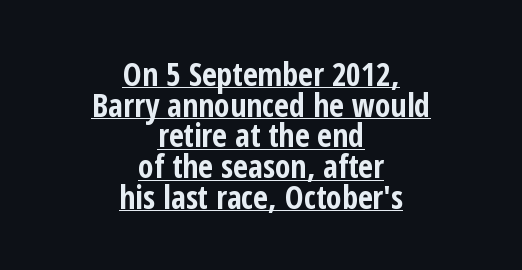
These lines are centered, leaving both edges ragged. Students, note that the glyphs here touch the page at normal intervals. Stroke thickness is high; the sample reads as a true bold. The letters carry no serifs — their stems end cleanly without finishing strokes. When letters stand straight like this, we call the style roman or upright. Decoration check: the copy is underlined.
